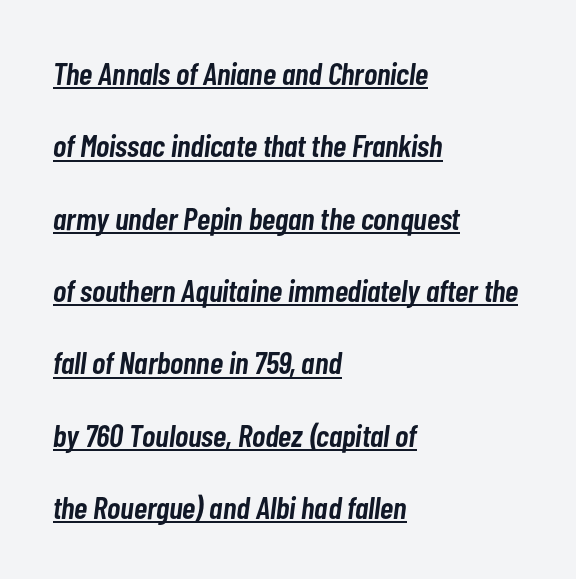
{"italic": "yes", "lean": "right", "slant_degrees": 7, "bold": "semi", "weight": "semibold", "width": "condensed", "stroke_contrast": "low", "x_height": "medium", "monospaced": "no", "underline": "yes", "align": "left", "line_spacing": "loose", "line_spacing_ratio": 2.26, "letter_spacing": "normal", "letter_spacing_em": 0.0, "glyph_px": 32}
